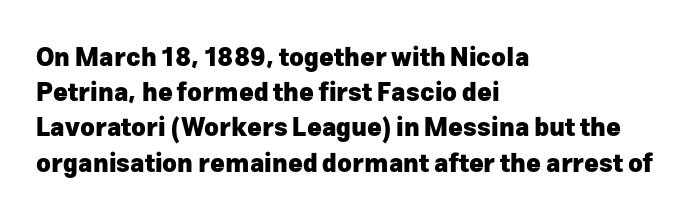
Here the glyphs are tracked normally, forming tight word shapes. Posture: upright roman. Plain, unruled lines of type. Leading matches the norm, producing a regular column.
